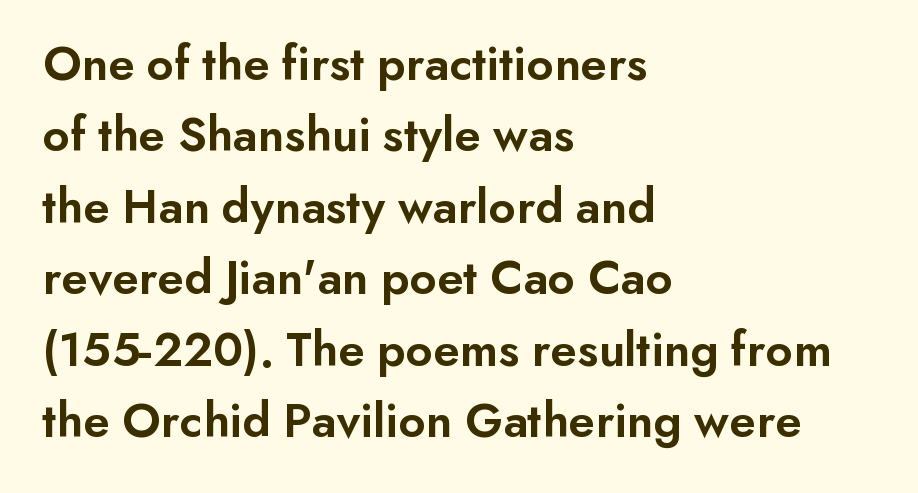
{"serif": "no", "italic": "no", "bold": "semi", "weight": "semibold", "width": "normal", "stroke_contrast": "low", "x_height": "small", "monospaced": "no", "underline": "no", "align": "left", "line_spacing": "normal", "line_spacing_ratio": 1.43, "letter_spacing": "normal", "letter_spacing_em": 0.0, "glyph_px": 50}
